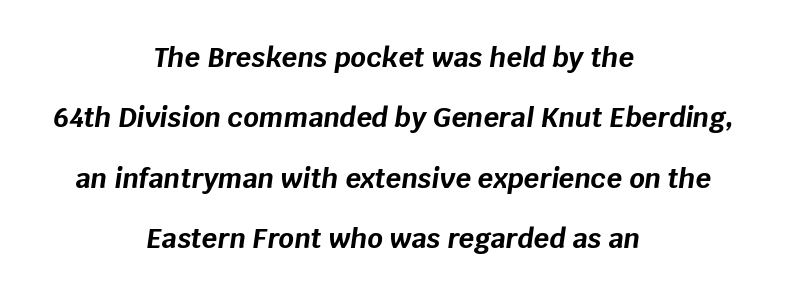
Leading is clearly above the norm, producing a sparse column. Words float on clear page, feet unadorned. Nobody touched the tracking dial on this one. Posture: slanted. Reading down the block, each line starts at a different indent, mirrored at its end.
